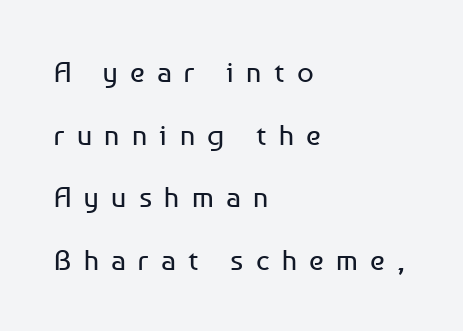
Q: Is the text bold? A: No.
Q: Is the text italic (slanted)? A: No, it is upright.
Q: Is the typeface a serif or a sans-serif typeface? A: Sans-serif.
Q: Is the text underlined? A: No.
Q: How is the paragraph aligned? A: Left-aligned.
Q: Is the spacing between letters normal or unusually wide? A: Unusually wide.
Q: Is the spacing between lines tight, normal or loose? A: Loose.
Q: Width (condensed, normal, or wide)? A: Normal.
Q: Stroke contrast? A: Low.
Q: x-height? A: Medium.
Q: Monospaced? A: No.
